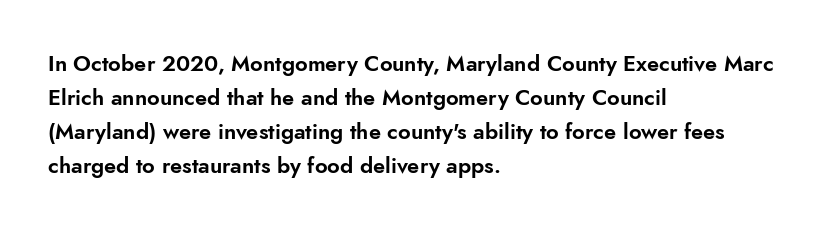
The image shows 22 px text type, upright; set left-aligned, normal line spacing (1.55x), normal letter spacing, not underlined.
